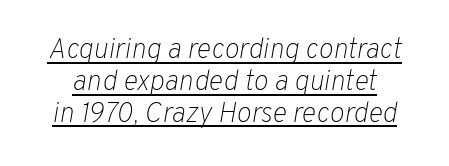
Q: Is the text bold? A: No.
Q: Is the text italic (slanted)? A: Yes, it leans right by about 10 degrees.
Q: Is the text underlined? A: Yes.
Q: Is the spacing between letters normal or unusually wide? A: Normal.
Q: Is the spacing between lines tight, normal or loose? A: Tight.
Q: Width (condensed, normal, or wide)? A: Normal.
Q: Stroke contrast? A: Low.
Q: x-height? A: Medium.
Q: Monospaced? A: No.
